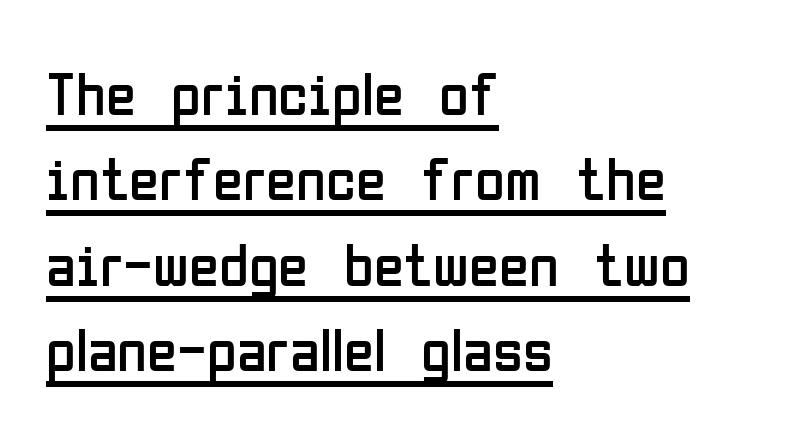
{"serif": "no", "italic": "no", "bold": "no", "weight": "regular", "width": "condensed", "stroke_contrast": "low", "x_height": "medium", "monospaced": "no", "underline": "yes", "align": "left", "line_spacing": "normal", "line_spacing_ratio": 1.4, "letter_spacing": "normal", "letter_spacing_em": 0.0, "glyph_px": 61}
